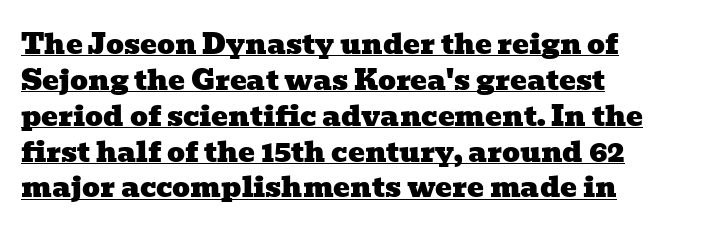
{"serif": "yes", "width": "wide", "stroke_contrast": "low", "x_height": "medium", "monospaced": "no", "underline": "yes", "align": "left", "line_spacing": "normal", "line_spacing_ratio": 1.28, "letter_spacing": "normal", "letter_spacing_em": 0.0, "glyph_px": 28}
